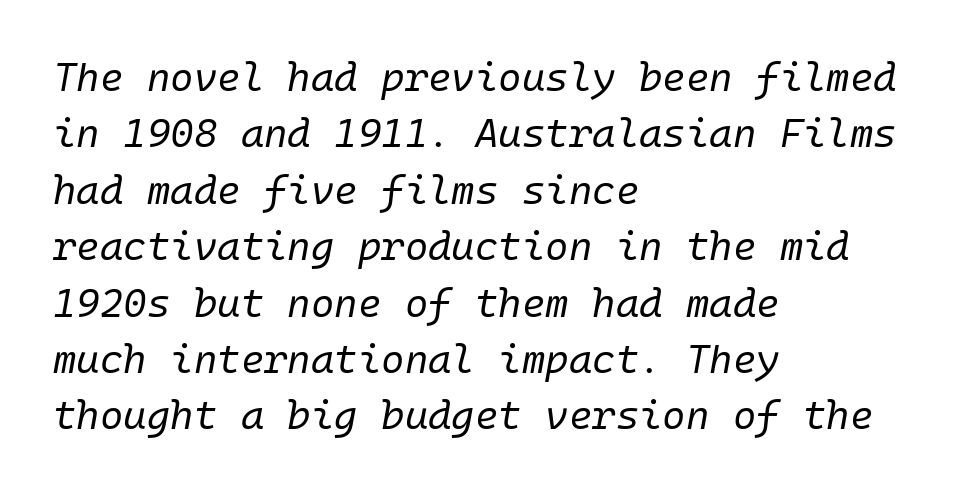
A normal amount of white space separates one row of letters from the next. This rendering leaves character spacing at its baseline value. Teacher's note: observe the even left margin — that is flush-left alignment. Slant detected: the letters are inclined.
